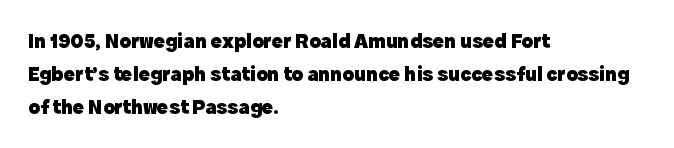
{"italic": "no", "bold": "yes", "underline": "no", "align": "left", "line_spacing": "normal", "line_spacing_ratio": 1.56, "letter_spacing": "normal", "letter_spacing_em": 0.0, "glyph_px": 21}
